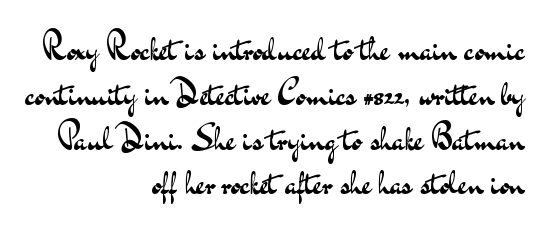
Q: Is the text bold? A: No.
Q: Is the text italic (slanted)? A: Yes.
Q: Is the typeface a serif or a sans-serif typeface? A: Sans-serif.
Q: Is the text underlined? A: No.
Q: How is the paragraph aligned? A: Right-aligned.
Q: Is the spacing between letters normal or unusually wide? A: Normal.
Q: Is the spacing between lines tight, normal or loose? A: Normal.
Q: Width (condensed, normal, or wide)? A: Wide.
Q: Stroke contrast? A: Medium.
Q: x-height? A: Small.
Q: Monospaced? A: No.
